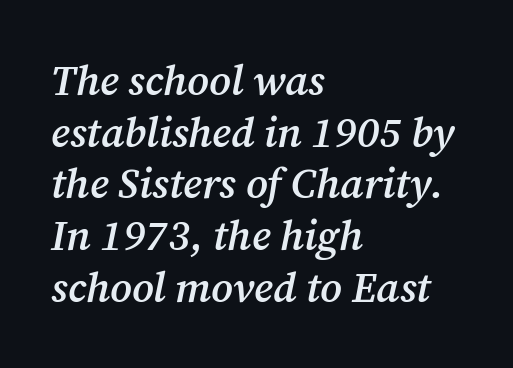
The gaps between neighbouring characters are ordinary and unremarkable. The space beneath each line is pristine and unruled. The lines in this sample share a left origin and differ only in where they stop. The letters advance in unequal steps, a hallmark of proportional type. A serif font was chosen for this passage.
